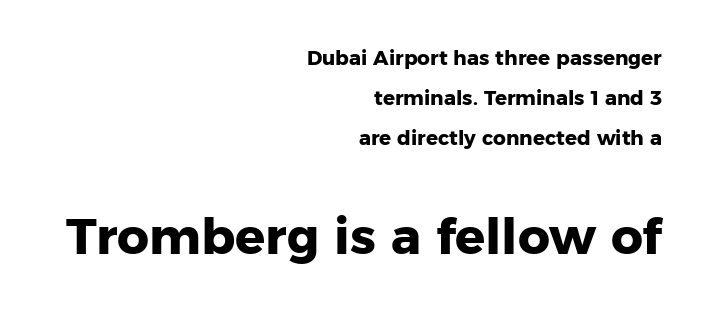
Q: Is the text bold? A: Yes.
Q: Is the text italic (slanted)? A: No, it is upright.
Q: Is the typeface a serif or a sans-serif typeface? A: Sans-serif.
Q: Is the text underlined? A: No.
Q: How is the paragraph aligned? A: Right-aligned.
Q: Is the spacing between letters normal or unusually wide? A: Normal.
Q: Is the spacing between lines tight, normal or loose? A: Loose.
Q: Which block of text is set in a larger size, the first (top) or the second (bottom)? A: The second (bottom) one.
Q: Width (condensed, normal, or wide)? A: Normal.
Q: Stroke contrast? A: Low.
Q: x-height? A: Medium.
Q: Monospaced? A: No.
